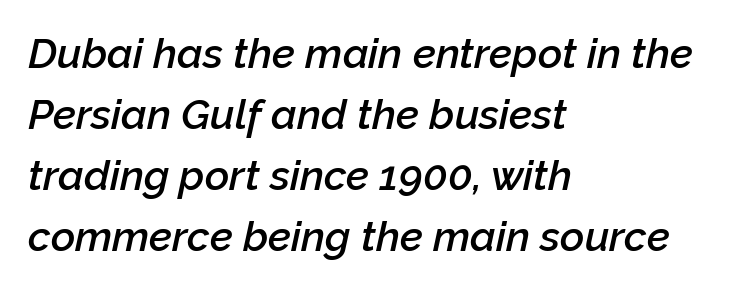
Q: Is the text bold? A: Semi-bold.
Q: Is the text italic (slanted)? A: Yes, it leans right by about 12 degrees.
Q: Is the text underlined? A: No.
Q: How is the paragraph aligned? A: Left-aligned.
Q: Is the spacing between letters normal or unusually wide? A: Normal.
Q: Is the spacing between lines tight, normal or loose? A: Normal.
Q: Width (condensed, normal, or wide)? A: Normal.
Q: Stroke contrast? A: Low.
Q: x-height? A: Medium.
Q: Monospaced? A: No.
